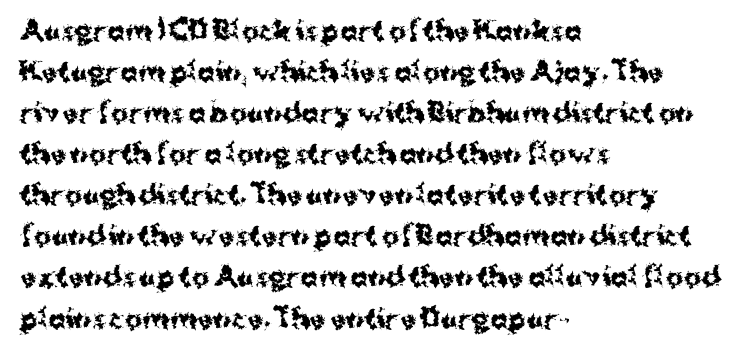
{"italic": "no", "bold": "yes", "underline": "no", "align": "left", "line_spacing": "normal", "line_spacing_ratio": 1.58, "letter_spacing": "normal", "letter_spacing_em": 0.0, "glyph_px": 26}
